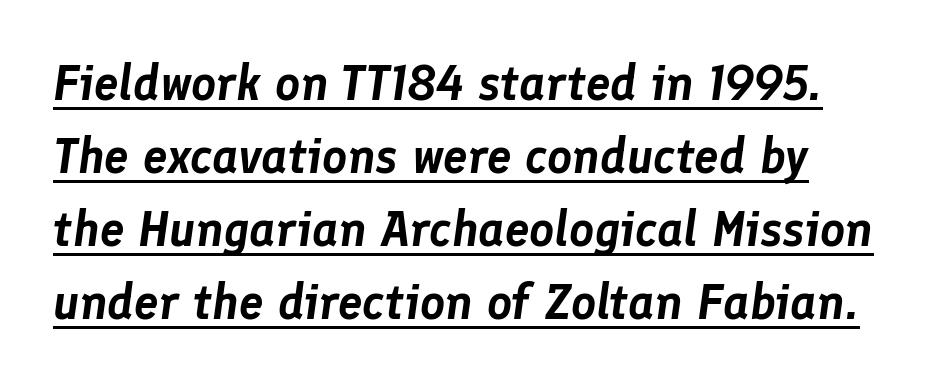
{"italic": "yes", "lean": "right", "slant_degrees": 8, "width": "normal", "stroke_contrast": "low", "x_height": "medium", "monospaced": "no", "underline": "yes", "line_spacing": "normal", "line_spacing_ratio": 1.49, "letter_spacing": "normal", "letter_spacing_em": 0.0, "glyph_px": 49}
